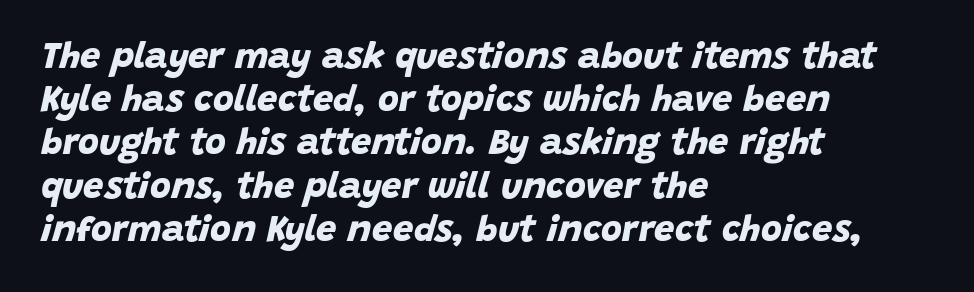
The image shows 36 px bold sans-serif type; set left-aligned, line spacing 1.2x, normal letter spacing, not underlined; low stroke contrast and a large x-height.
